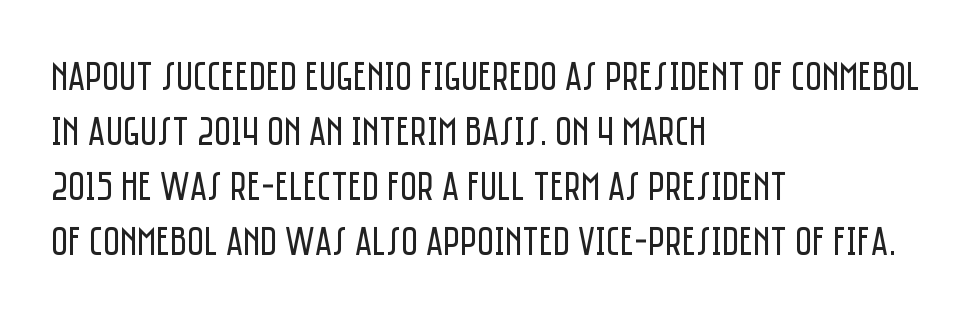
Vertical strokes here are truly vertical. Notice how the passage keeps a crisp vertical edge on the left only. This rendering leaves character spacing at its baseline value. Descenders hang freely into open space. The rendering uses natural spacing where letterforms have individual widths. The rendering shows plain stroke endings on the letterforms — a sans-serif design.
